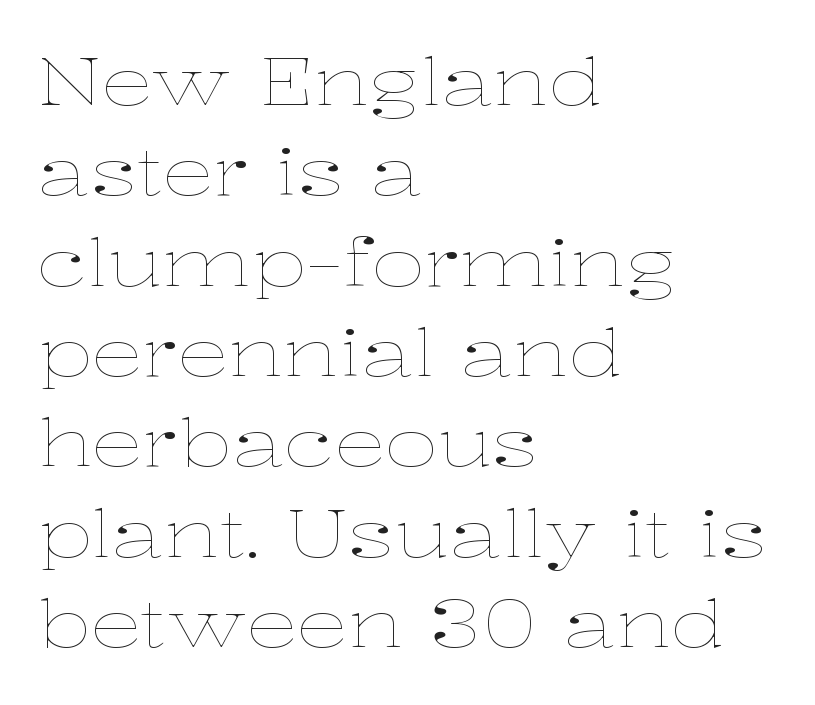
The image shows 65 px thin, wide type, upright; set left-aligned, normal line spacing (1.39x), normal letter spacing, not underlined; low stroke contrast and a medium x-height.
